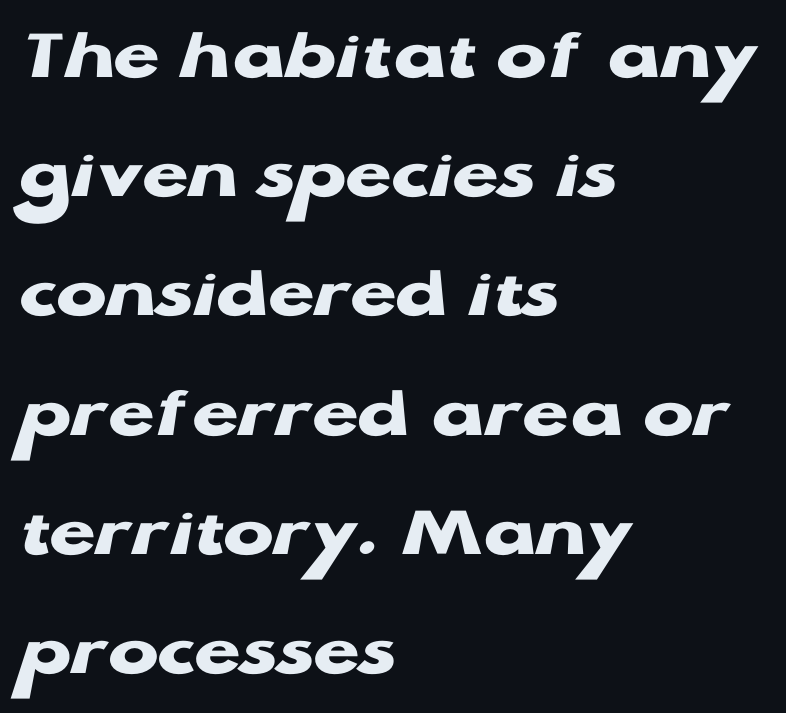
The image shows 75 px heavy, wide sans-serif type, upright; set left-aligned, normal line spacing (1.59x), normal letter spacing, not underlined; low stroke contrast and a medium x-height.
